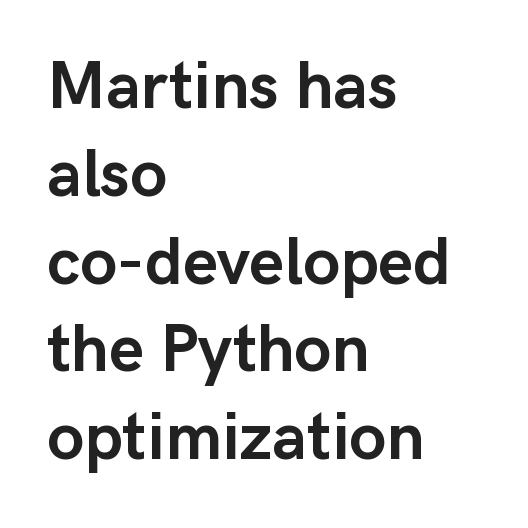
{"serif": "no", "italic": "no", "bold": "yes", "weight": "semibold", "width": "normal", "stroke_contrast": "low", "x_height": "medium", "monospaced": "no", "underline": "no", "align": "left", "line_spacing": "normal", "line_spacing_ratio": 1.31, "letter_spacing": "normal", "letter_spacing_em": 0.0, "glyph_px": 67}
